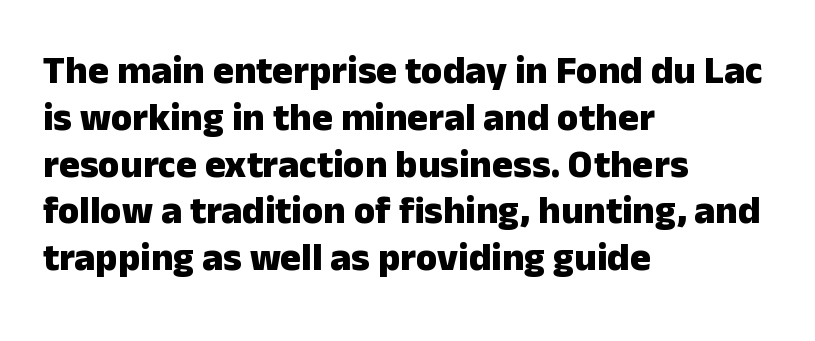
{"serif": "no", "italic": "no", "bold": "yes", "weight": "heavy", "width": "normal", "stroke_contrast": "low", "x_height": "medium", "monospaced": "no", "underline": "no", "align": "left", "line_spacing_ratio": 1.2, "letter_spacing": "normal", "letter_spacing_em": 0.0, "glyph_px": 39}
